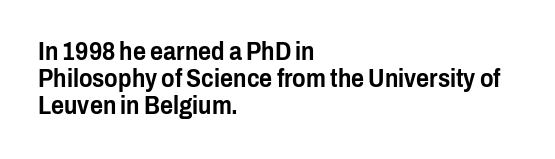
The image shows 25 px text type, upright; set left-aligned, tight line spacing (1.09x), normal letter spacing, not underlined.
